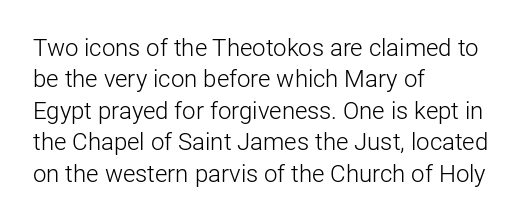
What stands out about the letter spacing? Nothing — it is the standard amount. Unmarked baselines from the first word to the last. The rendering anchors every line to the left-hand side. Regarding leading, the lines here are spaced in the standard way. Compared with a typical body face, this is equally light or lighter still. In terms of posture, this sample is upright.
